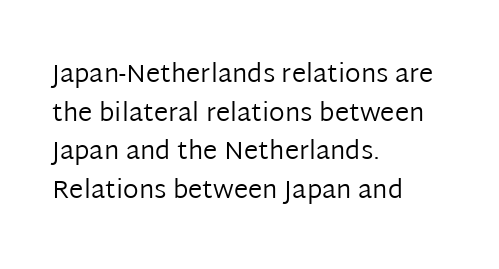
{"italic": "no", "bold": "no", "underline": "no", "align": "left", "line_spacing": "normal", "line_spacing_ratio": 1.49, "letter_spacing": "normal", "letter_spacing_em": 0.0, "glyph_px": 26}
